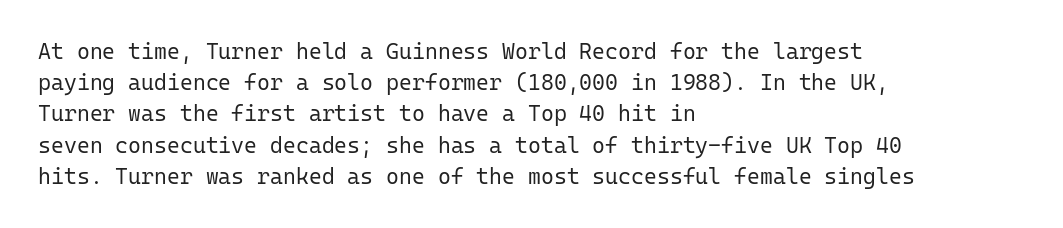
Every row of glyphs begins at an identical x-position on the left. The typesetting does not lean heavy: it is not bold. One glance says typical: line gaps are just what's usual. Underlining? Definitely not there.
